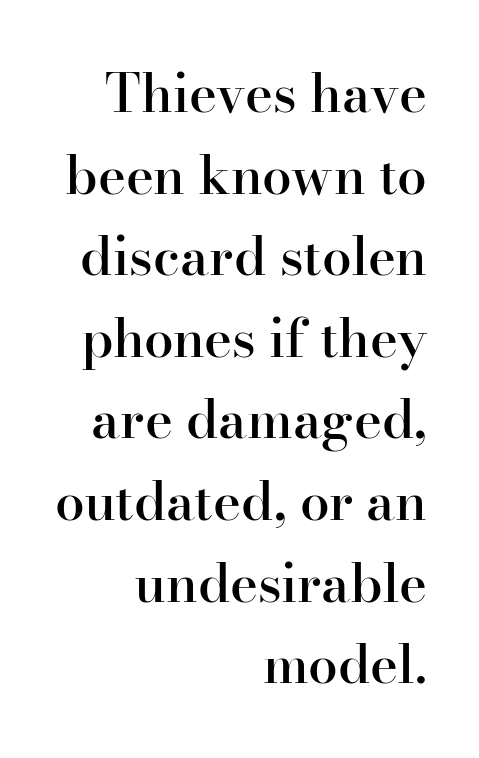
The face used here is proportionally spaced, like ordinary book or web type. Every letter is mildly thick-stroked: semibold rather than bold. In terms of letterform style, serifs are clearly present. The letters stand straight up with perfectly vertical stems.
